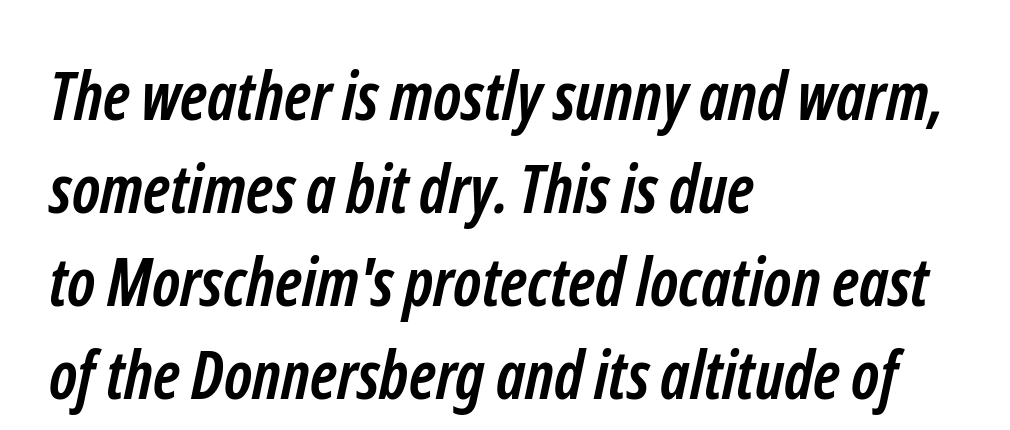
The lines sit at an ordinary, default distance from one another. The text was rendered using a sans face with plain stroke endings. Varying glyph widths throughout — classic text-font behaviour. The text block is weighted toward the left margin, trailing off unevenly rightward. The letters sit at their default tracking, neither squeezed nor spread.
